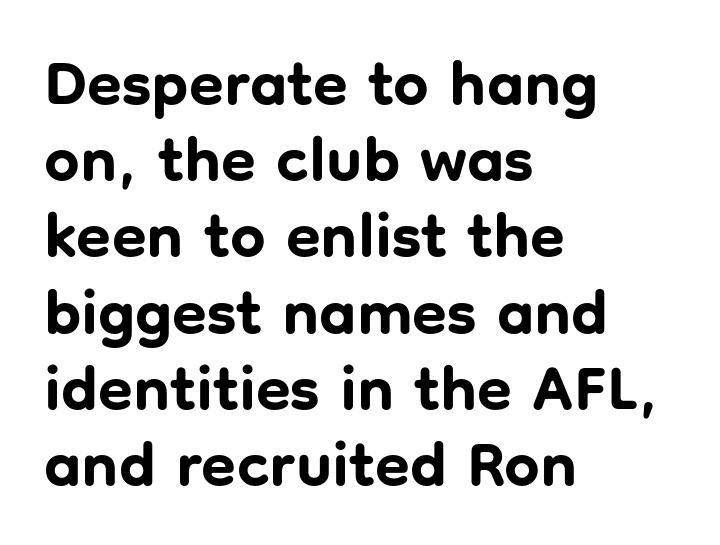
{"serif": "no", "italic": "no", "bold": "yes", "weight": "bold", "width": "normal", "stroke_contrast": "low", "x_height": "medium", "monospaced": "no", "underline": "no", "align": "left", "line_spacing_ratio": 1.21, "letter_spacing": "normal", "letter_spacing_em": 0.0, "glyph_px": 63}
